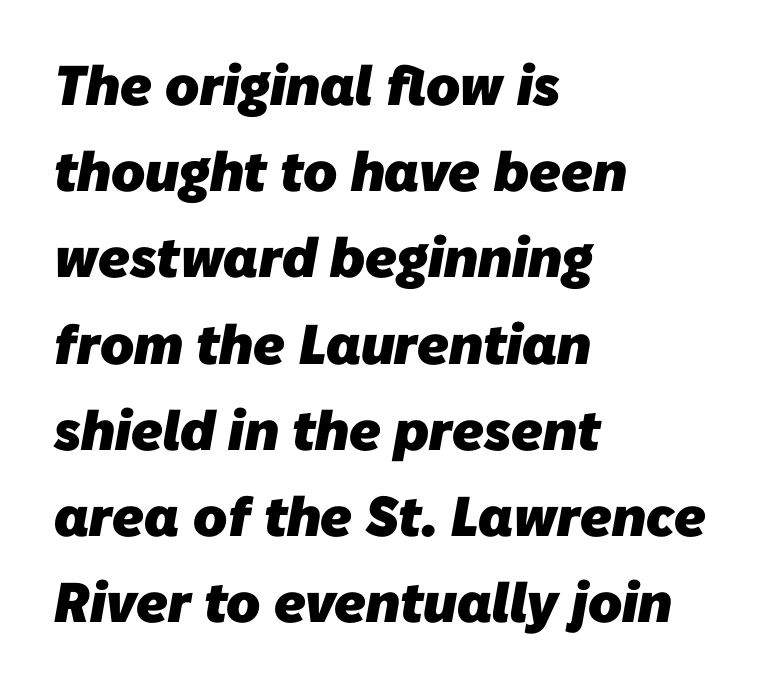
Summary of weight: heavy, a full bold. The gap between lines stays unmarked. Characters follow at the spacing the type designer built in. You could not count columns in this text — the font is proportionally spaced. A typesetter would call this leading conventional body-copy spacing. Observe the absence of serifs on each vertical stroke in this sample.
